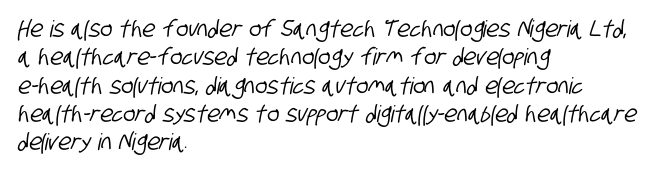
The image shows 23 px text type; set left-aligned, line spacing 1.23x, normal letter spacing, not underlined.
